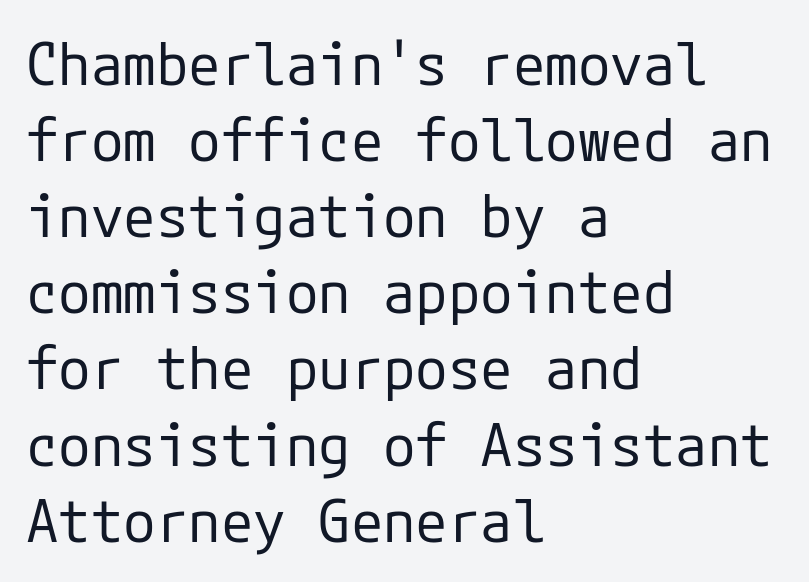
The image shows 59 px regular-weight sans-serif type, upright; set left-aligned, normal line spacing (1.29x), normal letter spacing, not underlined; low stroke contrast and a medium x-height.
